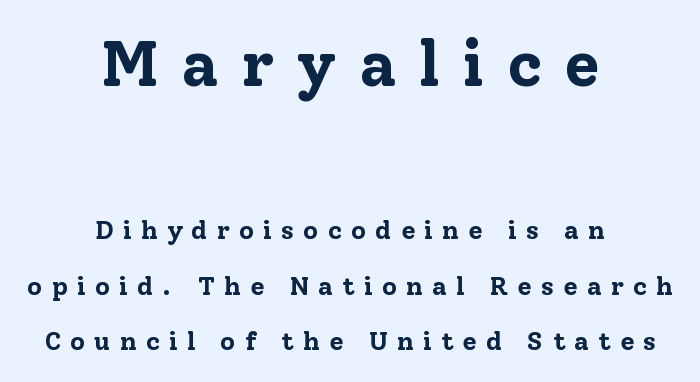
{"serif": "yes", "italic": "no", "bold": "yes", "weight": "bold", "width": "normal", "stroke_contrast": "low", "x_height": "medium", "monospaced": "no", "underline": "no", "align": "center", "line_spacing": "loose", "line_spacing_ratio": 2.13, "letter_spacing": "wide", "letter_spacing_em": 0.35, "larger_block": "first", "size_ratio": 2.5, "glyph_px": 65}
